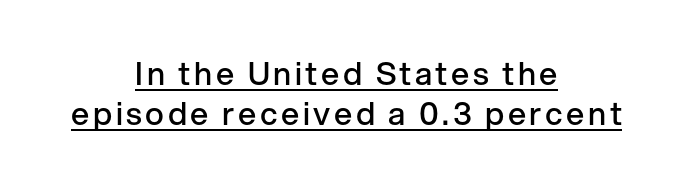
{"serif": "no", "italic": "no", "bold": "semi", "weight": "semibold", "width": "normal", "stroke_contrast": "low", "x_height": "medium", "monospaced": "no", "underline": "yes", "align": "center", "line_spacing": "normal", "line_spacing_ratio": 1.25, "glyph_px": 32}
